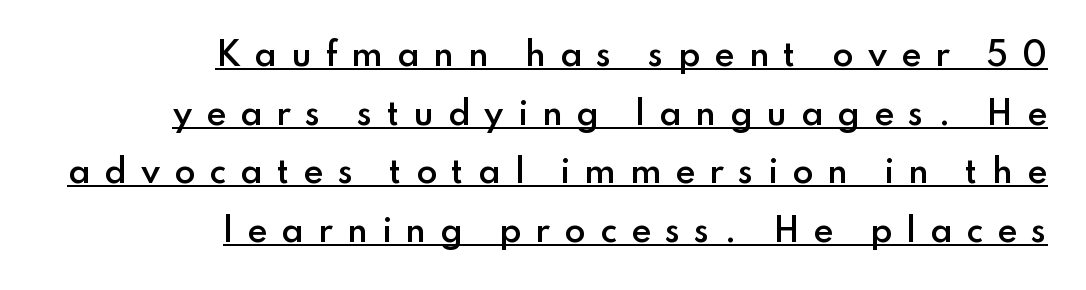
Q: Is the text bold? A: Semi-bold.
Q: Is the text italic (slanted)? A: No, it is upright.
Q: Is the typeface a serif or a sans-serif typeface? A: Sans-serif.
Q: Is the text underlined? A: Yes.
Q: How is the paragraph aligned? A: Right-aligned.
Q: Is the spacing between letters normal or unusually wide? A: Unusually wide.
Q: Width (condensed, normal, or wide)? A: Normal.
Q: Stroke contrast? A: Low.
Q: x-height? A: Small.
Q: Monospaced? A: No.
